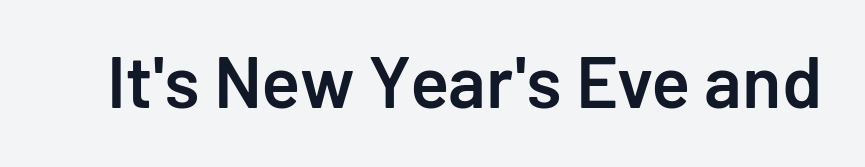
The lettering holds an erect, upright posture throughout. Check under the words: just untouched page. Observe the absence of serifs on each vertical stroke in this sample. Firm but not heavy-handed strokes: this text is semibold. Observe the ordinary spacing: letters are neighbours, not strangers. Each letter keeps its own natural width here, so spacing adapts to shape.
